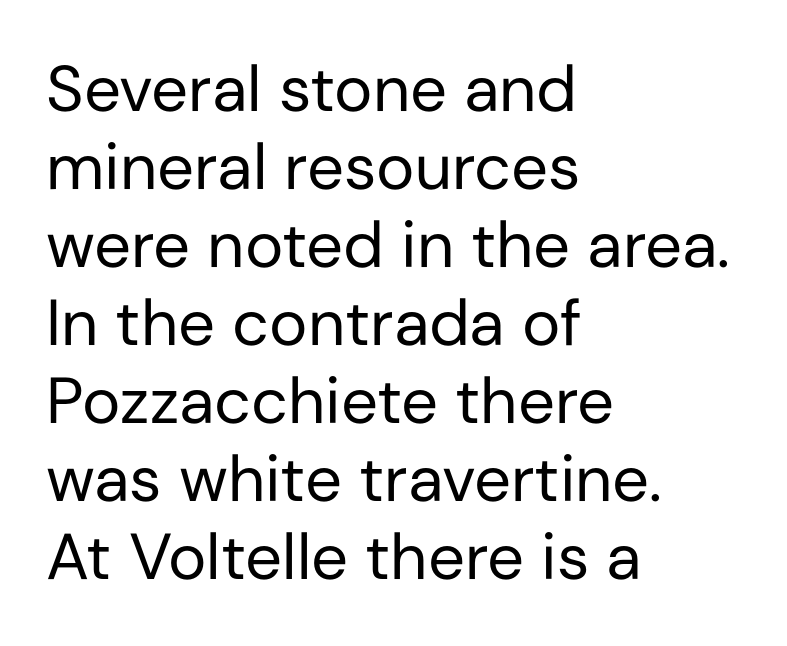
{"serif": "no", "italic": "no", "bold": "no", "weight": "regular", "width": "normal", "stroke_contrast": "low", "x_height": "medium", "monospaced": "no", "underline": "no", "align": "left", "line_spacing_ratio": 1.2, "letter_spacing": "normal", "letter_spacing_em": 0.0, "glyph_px": 65}
